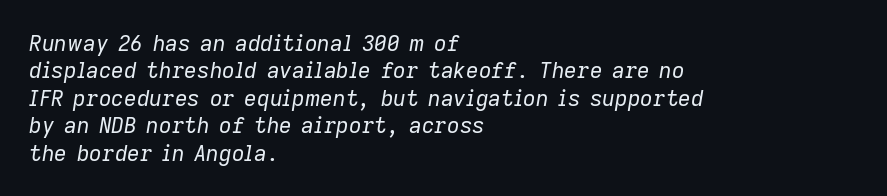
No letter is thick-stroked: the sample isn't bold. The compositor pushed each line to the left boundary. Decoration check: the copy has no underline. Default kerning and tracking; the words read as compact shapes.
